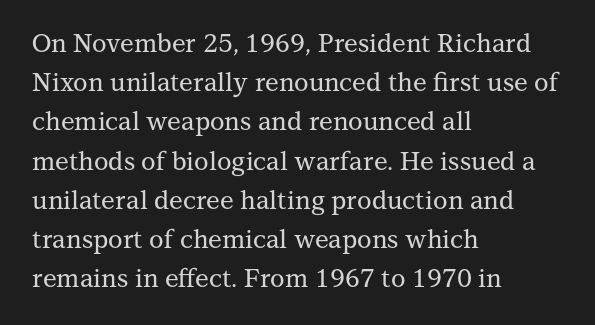
The foot of each line stays bare and open. Upright lettering throughout. Characters follow at the spacing the type designer built in. Line spacing here is normal.
